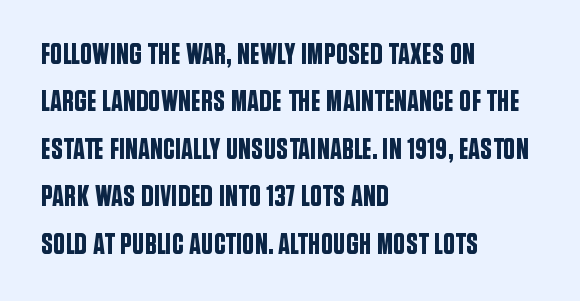
Q: Is the text italic (slanted)? A: No, it is upright.
Q: Is the typeface a serif or a sans-serif typeface? A: Sans-serif.
Q: Is the text underlined? A: No.
Q: How is the paragraph aligned? A: Left-aligned.
Q: Is the spacing between letters normal or unusually wide? A: Normal.
Q: Is the spacing between lines tight, normal or loose? A: Normal.
Q: Width (condensed, normal, or wide)? A: Condensed.
Q: Stroke contrast? A: Low.
Q: x-height? A: Large.
Q: Monospaced? A: No.
